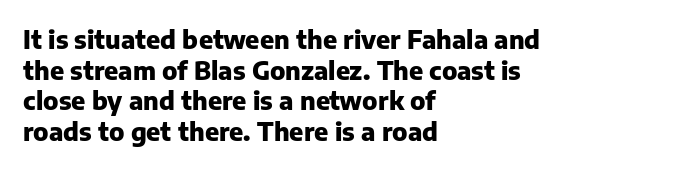
Q: Is the text bold? A: Yes.
Q: Is the text italic (slanted)? A: No, it is upright.
Q: Is the text underlined? A: No.
Q: How is the paragraph aligned? A: Left-aligned.
Q: Is the spacing between letters normal or unusually wide? A: Normal.
